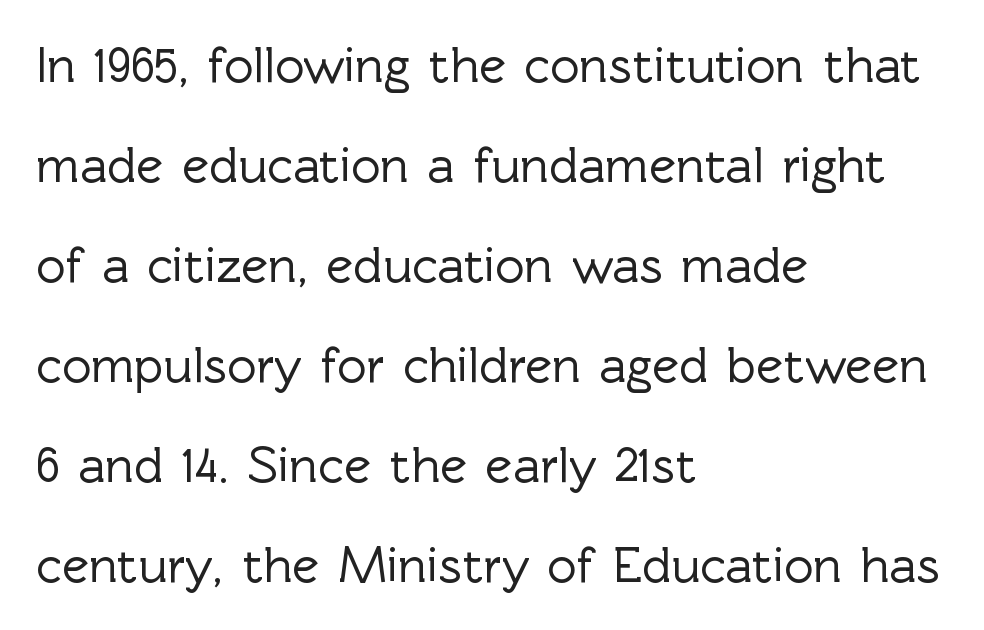
{"serif": "no", "italic": "no", "width": "normal", "x_height": "medium", "monospaced": "no", "underline": "no", "align": "left", "line_spacing": "loose", "line_spacing_ratio": 1.96, "letter_spacing": "normal", "letter_spacing_em": 0.0, "glyph_px": 51}
